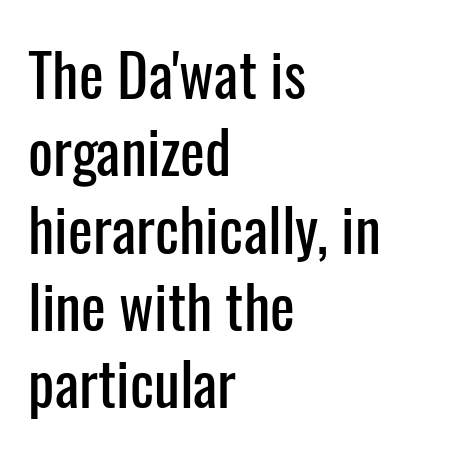
{"serif": "no", "italic": "no", "width": "condensed", "stroke_contrast": "low", "x_height": "medium", "monospaced": "no", "underline": "no", "align": "left", "line_spacing": "normal", "line_spacing_ratio": 1.31, "letter_spacing": "normal", "letter_spacing_em": 0.0, "glyph_px": 59}
